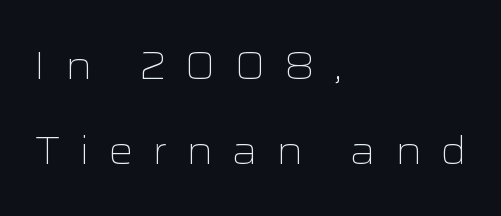
The image shows 39 px light, wide sans-serif type, upright; set left-aligned, loose line spacing (2.17x), unusually wide letter spacing (+0.48 em), not underlined; low stroke contrast and a medium x-height.
